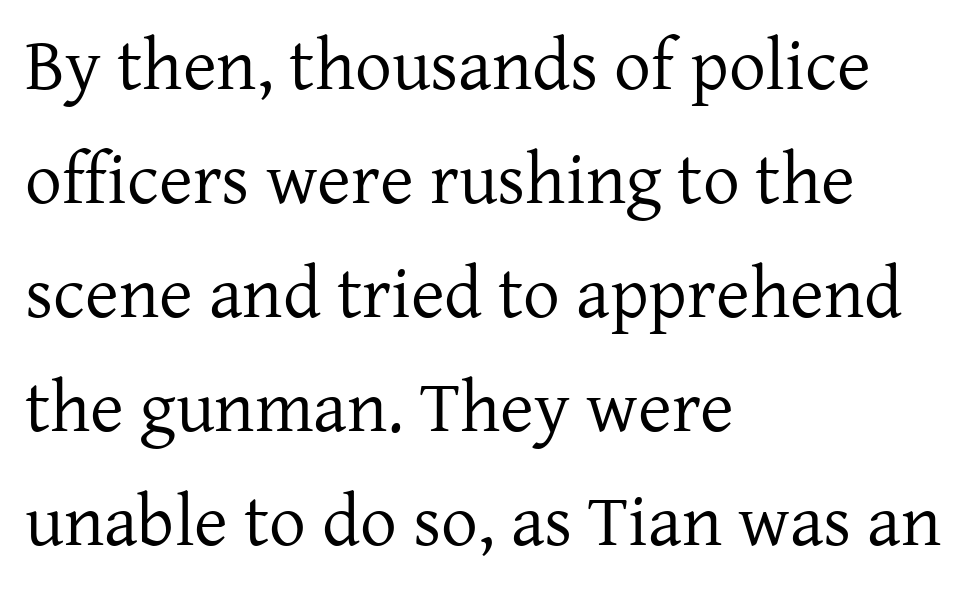
The image shows 73 px regular-weight serif type, upright; set left-aligned, normal line spacing (1.56x), normal letter spacing, not underlined; low stroke contrast and a medium x-height.
